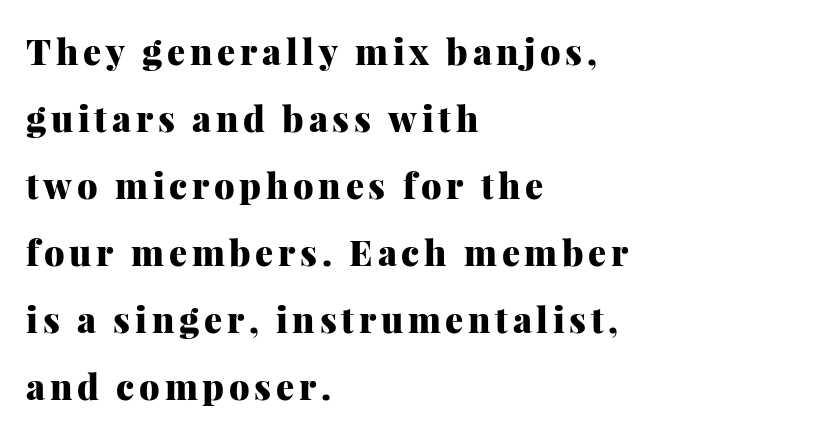
The image shows 36 px heavy serif type, upright; set left-aligned, line spacing 1.86x, not underlined; medium stroke contrast and a medium x-height.
